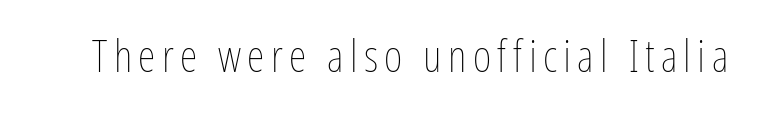
{"italic": "no", "bold": "no", "weight": "thin", "width": "condensed", "stroke_contrast": "low", "x_height": "medium", "monospaced": "no", "underline": "no", "glyph_px": 45}
